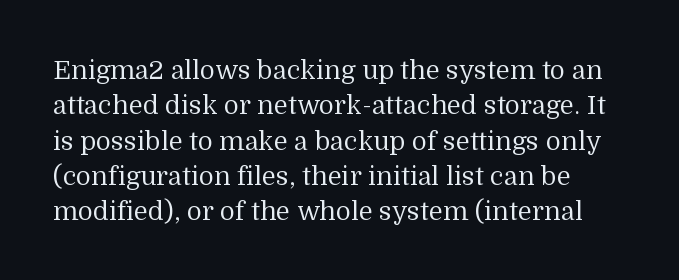
{"italic": "no", "bold": "no", "underline": "no", "line_spacing": "normal", "line_spacing_ratio": 1.36, "letter_spacing": "normal", "letter_spacing_em": 0.0, "glyph_px": 26}
